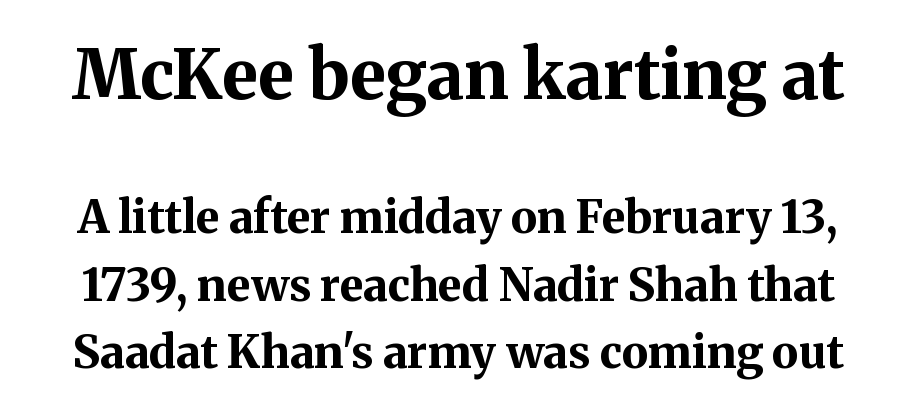
Q: Is the text bold? A: Yes.
Q: Is the text italic (slanted)? A: No, it is upright.
Q: Is the typeface a serif or a sans-serif typeface? A: Serif.
Q: Is the text underlined? A: No.
Q: Is the spacing between letters normal or unusually wide? A: Normal.
Q: Is the spacing between lines tight, normal or loose? A: Normal.
Q: Which block of text is set in a larger size, the first (top) or the second (bottom)? A: The first (top) one.
Q: Width (condensed, normal, or wide)? A: Normal.
Q: Stroke contrast? A: Medium.
Q: x-height? A: Medium.
Q: Monospaced? A: No.
